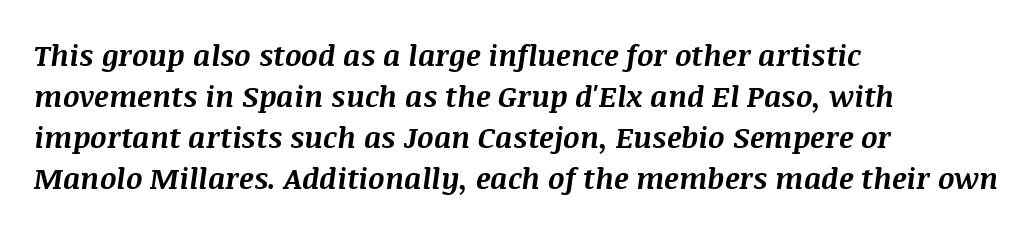
{"italic": "yes", "lean": "right", "slant_degrees": 8, "bold": "yes", "weight": "bold", "width": "normal", "stroke_contrast": "medium", "x_height": "large", "monospaced": "no", "underline": "no", "align": "left", "line_spacing": "normal", "line_spacing_ratio": 1.41, "letter_spacing": "normal", "letter_spacing_em": 0.0, "glyph_px": 29}
